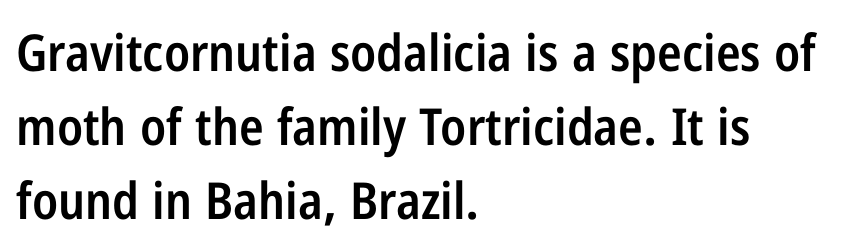
Q: Is the text bold? A: Semi-bold.
Q: Is the text italic (slanted)? A: No, it is upright.
Q: Is the typeface a serif or a sans-serif typeface? A: Sans-serif.
Q: Is the text underlined? A: No.
Q: How is the paragraph aligned? A: Left-aligned.
Q: Is the spacing between letters normal or unusually wide? A: Normal.
Q: Is the spacing between lines tight, normal or loose? A: Normal.
Q: Width (condensed, normal, or wide)? A: Condensed.
Q: Stroke contrast? A: Low.
Q: x-height? A: Medium.
Q: Monospaced? A: No.
